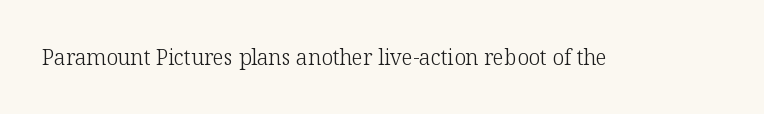
{"italic": "no", "bold": "no", "underline": "no", "letter_spacing": "normal", "letter_spacing_em": 0.0, "glyph_px": 21}
